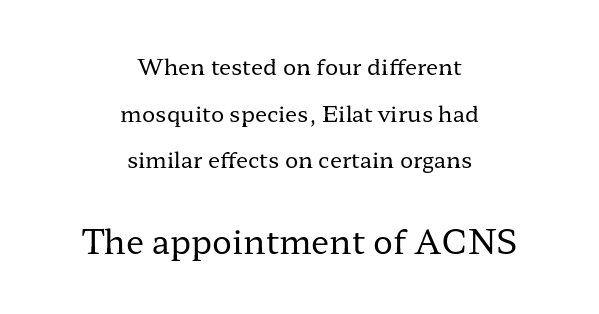
Clear beneath every line of the passage. Varying glyph widths throughout — classic text-font behaviour. Baseline-to-baseline distance is far greater than the letter height. Nothing unusual about the tracking: characters are spaced as the font intends.
